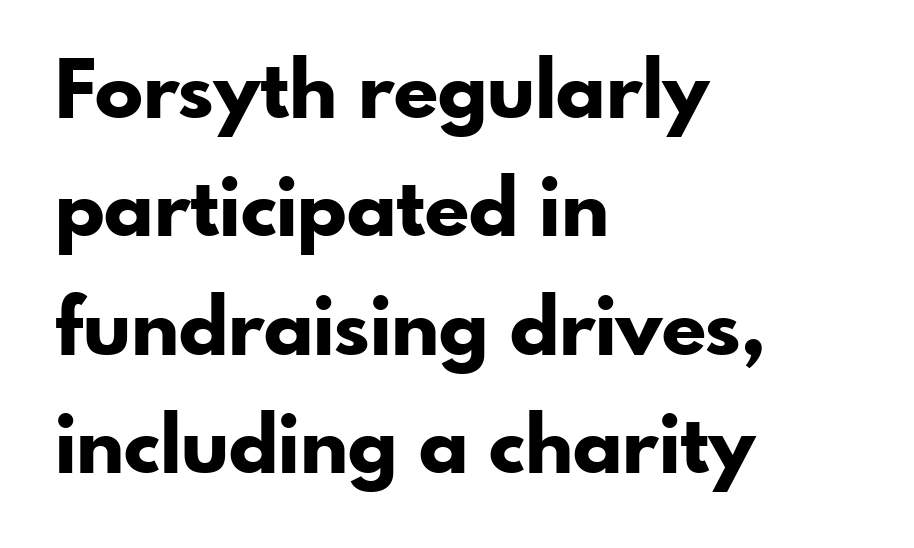
Q: Is the text bold? A: Yes.
Q: Is the text italic (slanted)? A: No, it is upright.
Q: Is the typeface a serif or a sans-serif typeface? A: Sans-serif.
Q: Is the text underlined? A: No.
Q: How is the paragraph aligned? A: Left-aligned.
Q: Is the spacing between letters normal or unusually wide? A: Normal.
Q: Is the spacing between lines tight, normal or loose? A: Normal.
Q: Width (condensed, normal, or wide)? A: Normal.
Q: Stroke contrast? A: Low.
Q: x-height? A: Small.
Q: Monospaced? A: No.
